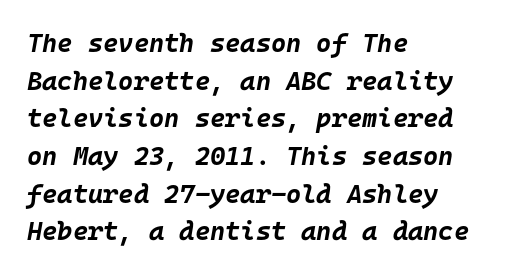
{"italic": "yes", "lean": "right", "slant_degrees": 10, "bold": "yes", "underline": "no", "align": "left", "line_spacing": "normal", "line_spacing_ratio": 1.45, "letter_spacing": "normal", "letter_spacing_em": 0.0, "glyph_px": 26}
